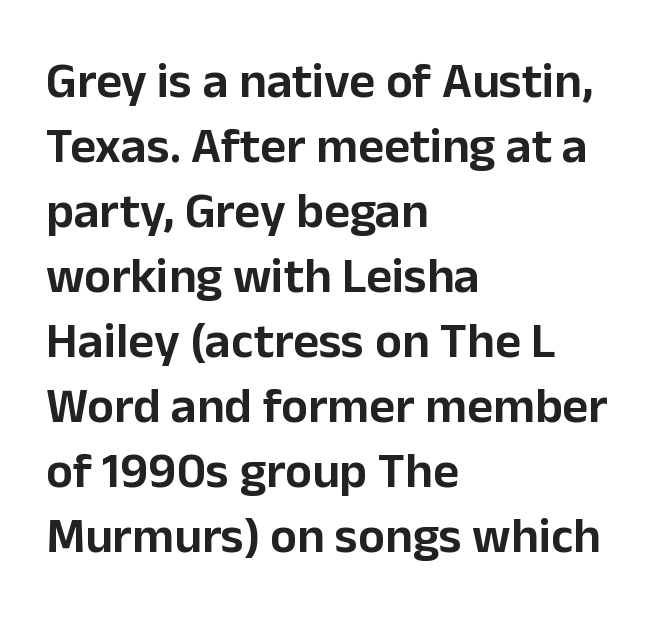
{"serif": "no", "italic": "no", "width": "normal", "stroke_contrast": "low", "x_height": "medium", "monospaced": "no", "underline": "no", "align": "left", "line_spacing": "normal", "line_spacing_ratio": 1.3, "letter_spacing": "normal", "letter_spacing_em": 0.0, "glyph_px": 50}
